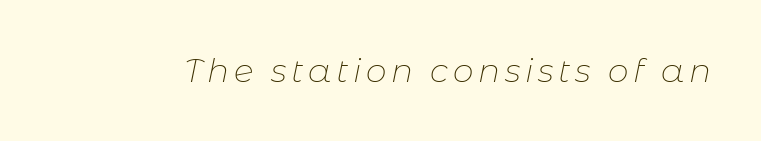
Stroke mass is kept to a normal reading level or below. Looks like regular typesetting: each glyph gets only the width it needs. The typography opts for an oblique posture over an upright one. Check the space under the baseline: it is left empty.
